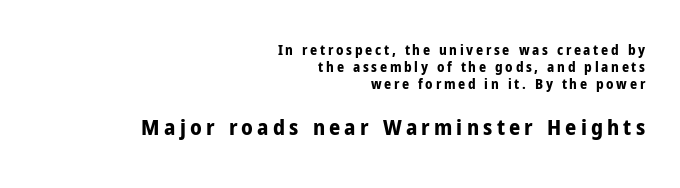
Notice how thick the strokes are: this is what a full bold looks like. The space directly below the letters is spotless. Small over large — that's the arrangement of the two blocks here. Compared with a flush-left layout, this one pins lines to the opposite, right side.
